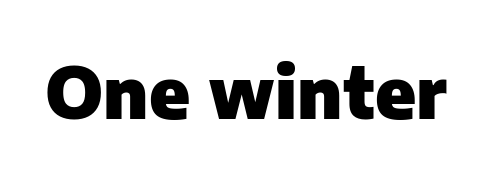
The image shows 71 px heavy sans-serif type, upright; set normal letter spacing, not underlined; low stroke contrast and a medium x-height.
